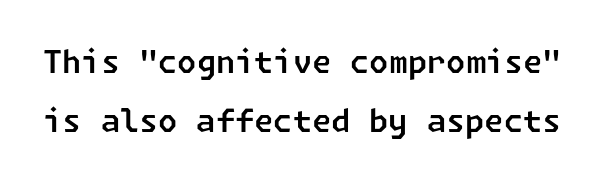
Descenders are the only things crossing below the line. Unlike a traditional serif, this face leaves its strokes unadorned. Compared with typical body copy, the letter spacing here is the same.
